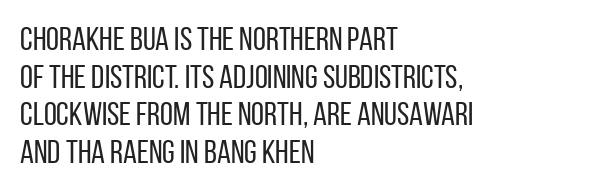
{"serif": "no", "italic": "no", "bold": "no", "weight": "regular", "width": "condensed", "stroke_contrast": "low", "x_height": "large", "monospaced": "no", "underline": "no", "align": "left", "line_spacing": "tight", "line_spacing_ratio": 1.14, "letter_spacing": "normal", "letter_spacing_em": 0.0, "glyph_px": 33}
